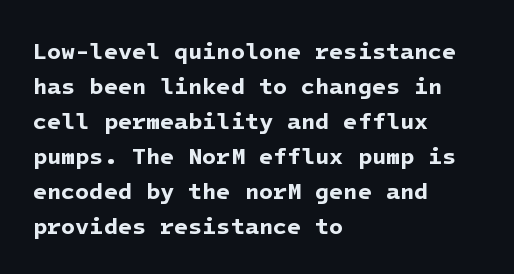
The image shows 23 px bold type; set left-aligned, normal line spacing (1.52x), normal letter spacing, not underlined.
